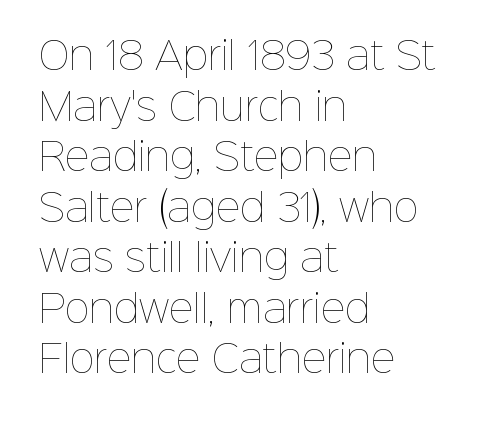
The image shows 38 px thin type, upright; set left-aligned, normal line spacing (1.33x), normal letter spacing, not underlined; low stroke contrast and a medium x-height.
